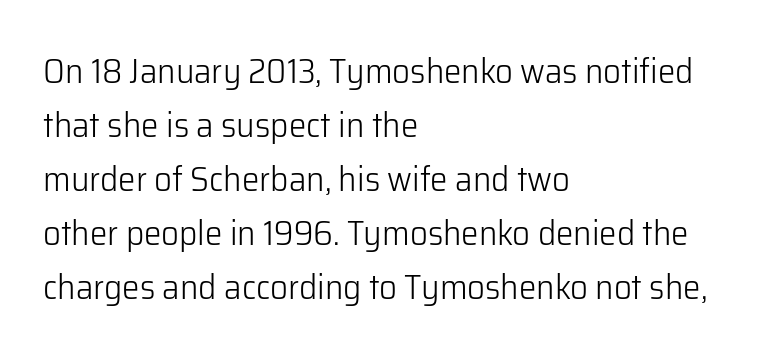
{"serif": "no", "italic": "no", "bold": "no", "weight": "light", "width": "normal", "stroke_contrast": "low", "x_height": "medium", "monospaced": "no", "underline": "no", "align": "left", "line_spacing": "normal", "line_spacing_ratio": 1.54, "letter_spacing": "normal", "letter_spacing_em": 0.0, "glyph_px": 35}
